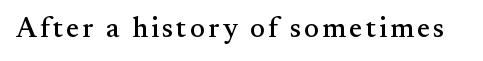
Q: Is the text italic (slanted)? A: No, it is upright.
Q: Is the typeface a serif or a sans-serif typeface? A: Serif.
Q: Is the text underlined? A: No.
Q: Width (condensed, normal, or wide)? A: Normal.
Q: Stroke contrast? A: Medium.
Q: x-height? A: Small.
Q: Monospaced? A: No.
